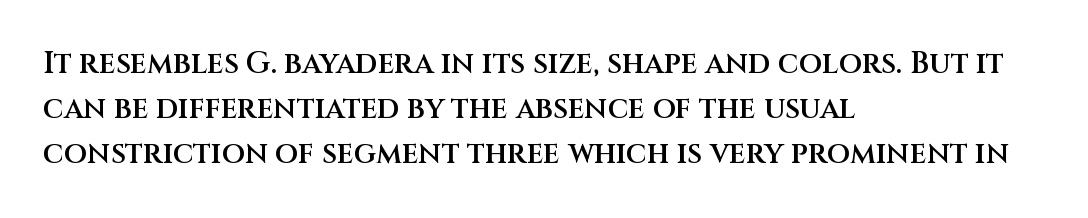
{"serif": "no", "italic": "no", "bold": "semi", "weight": "semibold", "width": "normal", "stroke_contrast": "medium", "x_height": "large", "monospaced": "no", "underline": "no", "align": "left", "line_spacing": "normal", "line_spacing_ratio": 1.5, "letter_spacing": "normal", "letter_spacing_em": 0.0, "glyph_px": 30}
